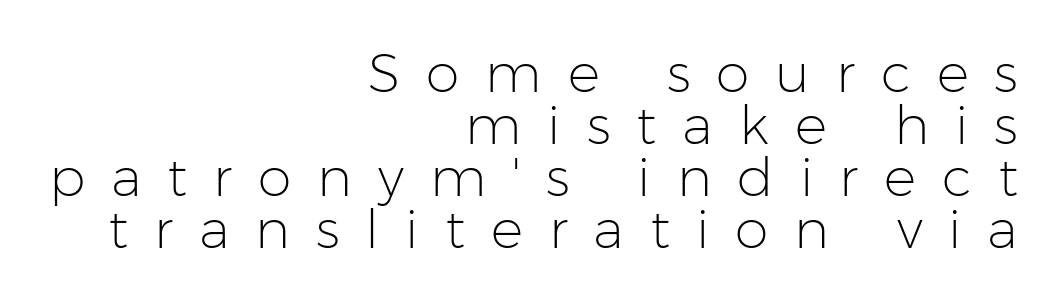
The image shows 54 px light sans-serif type, upright; set right-aligned, tight line spacing (0.96x), unusually wide letter spacing (+0.48 em), not underlined; low stroke contrast and a medium x-height.
